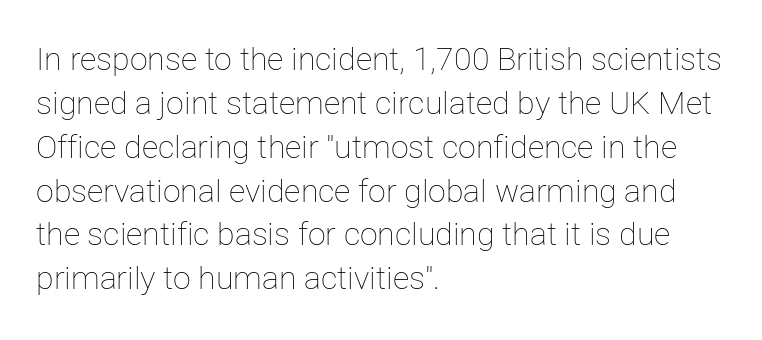
The image shows 32 px thin type, upright; set left-aligned, normal line spacing (1.37x), normal letter spacing, not underlined; low stroke contrast and a medium x-height.
